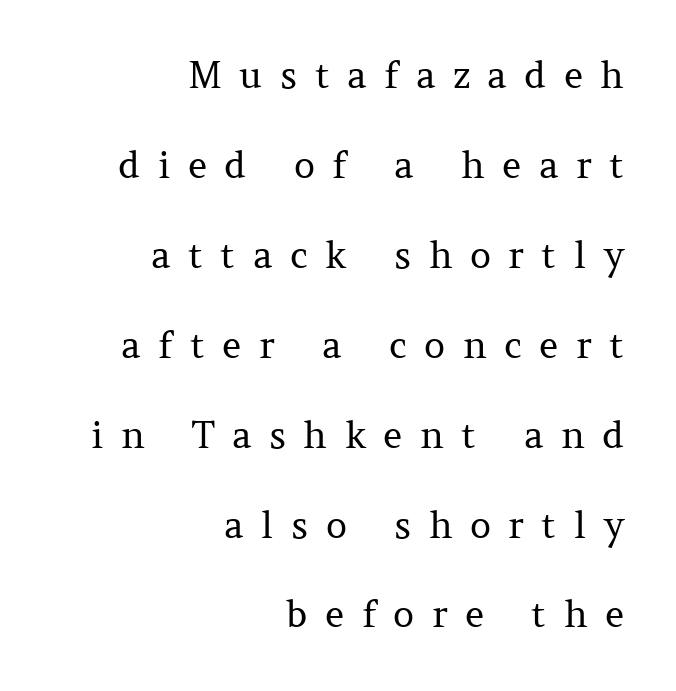
The image shows 37 px regular-weight serif type, upright; set right-aligned, loose line spacing (2.43x), unusually wide letter spacing (+0.47 em), not underlined; medium stroke contrast and a medium x-height.
